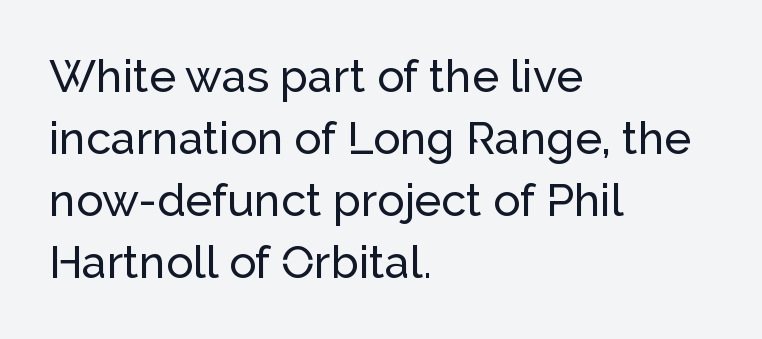
Horizontally, the lines are justified to the leading edge only. Nope, no serifs anywhere on these letters. Normally led — the rows are evenly, conventionally spaced. Is this a fixed-width face? No — the glyphs have proportional, varying widths.
